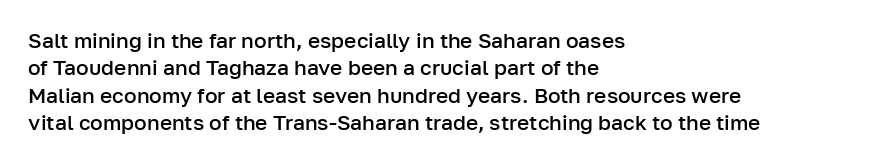
{"italic": "no", "bold": "semi", "underline": "no", "align": "left", "line_spacing": "normal", "line_spacing_ratio": 1.3, "letter_spacing": "normal", "letter_spacing_em": 0.0, "glyph_px": 21}
